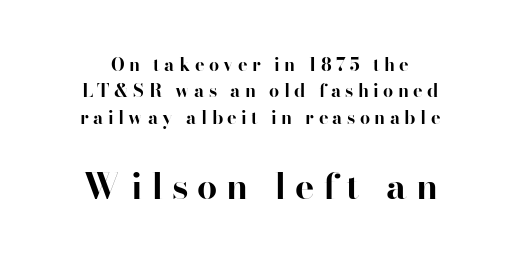
The words here are not underlined. Characters follow at a spacing far wider than the type designer built in. You could not count columns in this text — the font is proportionally spaced. Does the lettering tilt? It doesn't — this is upright. Heavy, bold letterforms.
